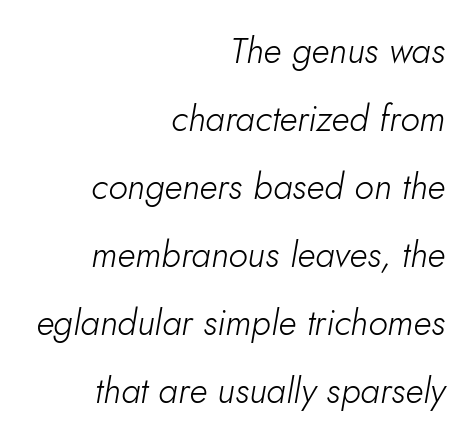
The image shows 36 px light type, italic (leaning right); set right-aligned, line spacing 1.89x, normal letter spacing, not underlined; low stroke contrast and a small x-height.
